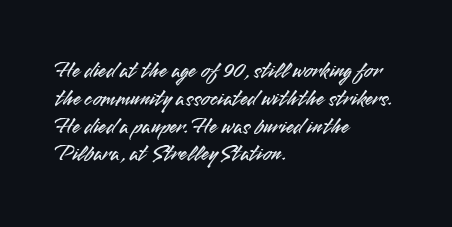
{"underline": "no", "align": "left", "line_spacing_ratio": 1.21, "letter_spacing": "normal", "letter_spacing_em": 0.0, "glyph_px": 23}
